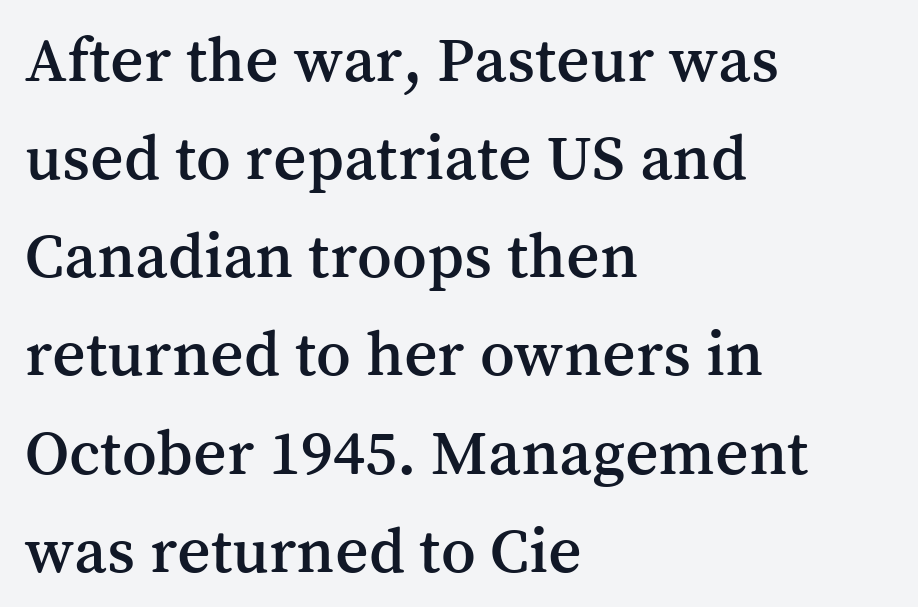
A typesetter would mark this as roman, not italic. Do the characters align in a grid? No, the font is proportional. The compositor pushed each line to the left boundary. Normally led — the rows are evenly, conventionally spaced. Type without underlining.
